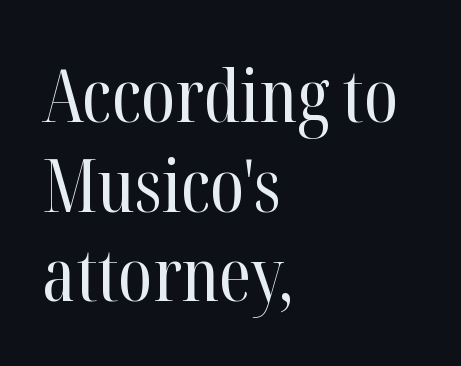
The image shows 74 px regular-weight, condensed serif type, upright; set left-aligned, line spacing 1.21x, normal letter spacing, not underlined; high stroke contrast and a medium x-height.
